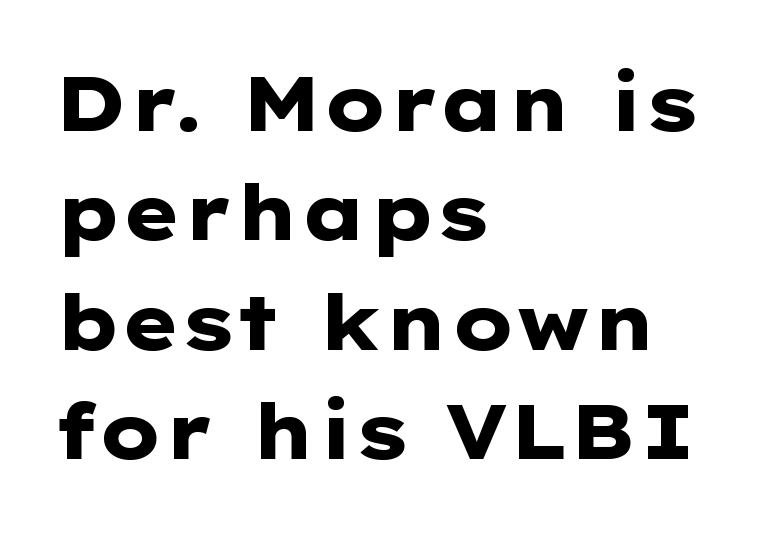
The image shows 77 px heavy, wide sans-serif type, upright; set left-aligned, normal line spacing (1.42x), normal letter spacing, not underlined; low stroke contrast and a medium x-height.
